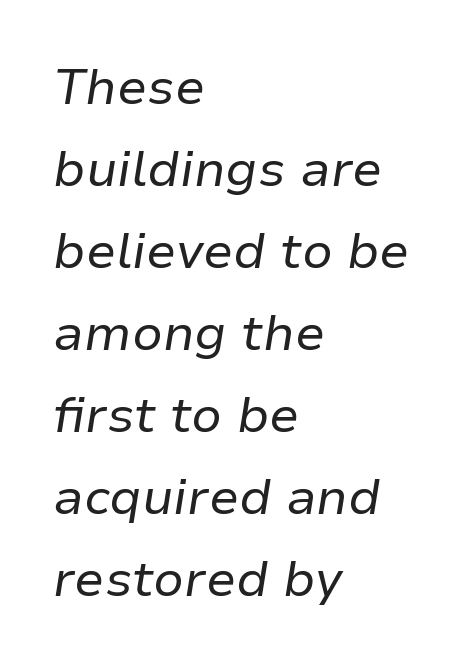
The image shows 50 px regular-weight type, italic (leaning right); set left-aligned, normal line spacing (1.64x), normal letter spacing, not underlined; low stroke contrast and a medium x-height.
